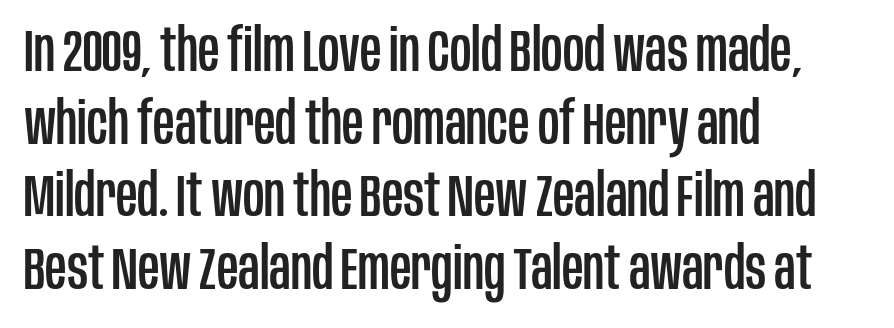
The image shows 59 px condensed sans-serif type, upright; set left-aligned, line spacing 1.23x, normal letter spacing, not underlined; low stroke contrast and a large x-height.
